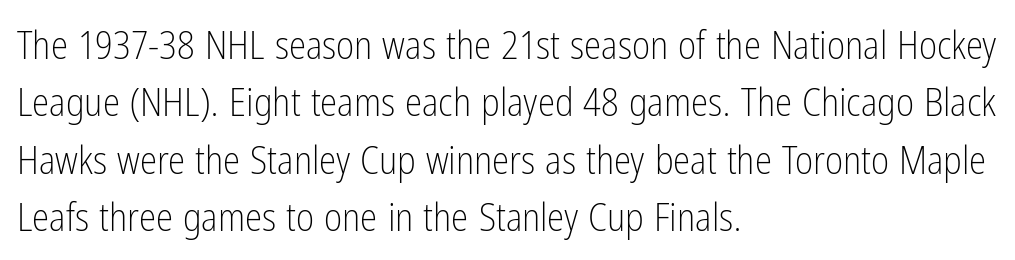
Q: Is the text bold? A: No.
Q: Is the text italic (slanted)? A: No, it is upright.
Q: Is the typeface a serif or a sans-serif typeface? A: Sans-serif.
Q: Is the text underlined? A: No.
Q: How is the paragraph aligned? A: Left-aligned.
Q: Is the spacing between letters normal or unusually wide? A: Normal.
Q: Is the spacing between lines tight, normal or loose? A: Normal.
Q: Width (condensed, normal, or wide)? A: Condensed.
Q: Stroke contrast? A: Low.
Q: x-height? A: Medium.
Q: Monospaced? A: No.
